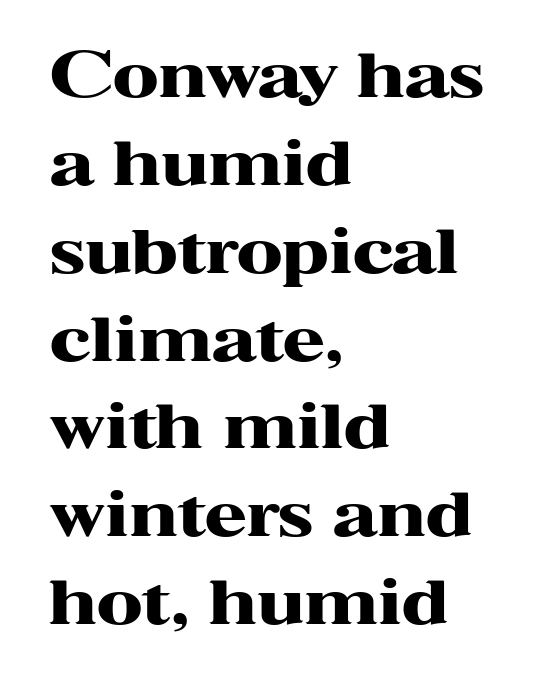
Vertically, the passage feels balanced, rows spaced as you'd expect. Each letter's strokes conclude with small projecting serifs. Do the characters align in a grid? No, the font is proportional. Nothing unusual about the tracking: characters are spaced as the font intends. This is the regular roman posture of the typeface. The typesetter chose a ragged-right arrangement here.
